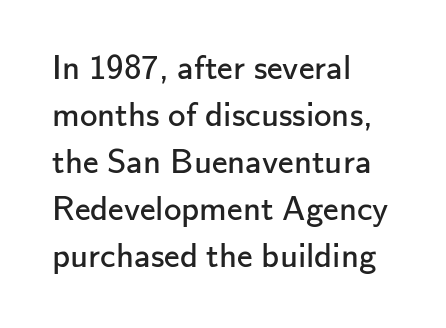
Q: Is the text bold? A: No.
Q: Is the text italic (slanted)? A: No, it is upright.
Q: Is the typeface a serif or a sans-serif typeface? A: Sans-serif.
Q: Is the text underlined? A: No.
Q: How is the paragraph aligned? A: Left-aligned.
Q: Is the spacing between letters normal or unusually wide? A: Normal.
Q: Is the spacing between lines tight, normal or loose? A: Normal.
Q: Width (condensed, normal, or wide)? A: Normal.
Q: Stroke contrast? A: Low.
Q: x-height? A: Small.
Q: Monospaced? A: No.
